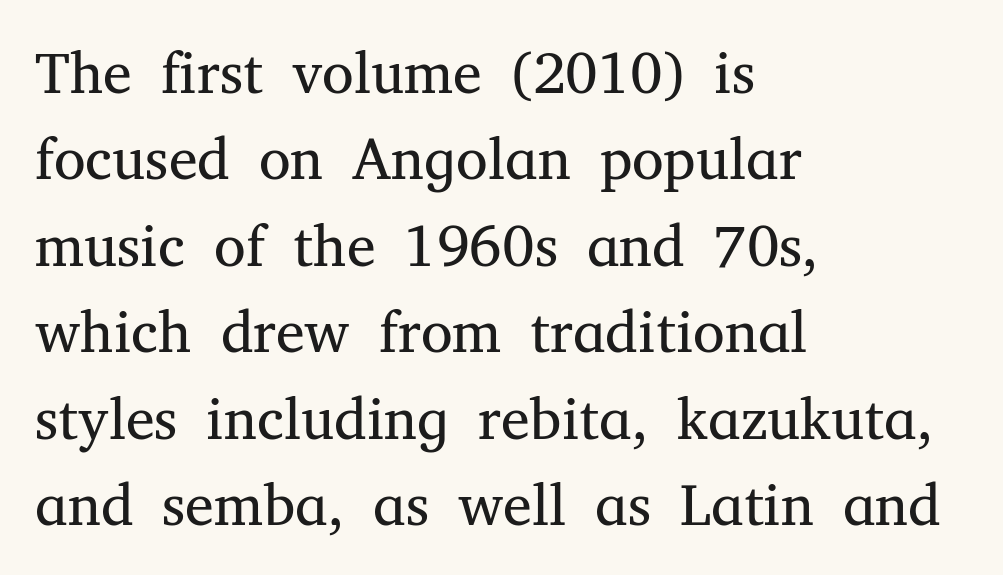
The image shows 58 px regular-weight serif type, upright; set left-aligned, normal line spacing (1.49x), normal letter spacing, not underlined; medium stroke contrast and a medium x-height.
